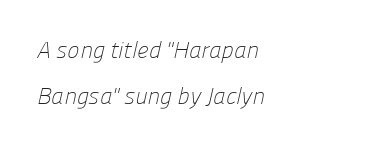
The image shows 23 px text type; set left-aligned, loose line spacing (1.99x), normal letter spacing, not underlined.
